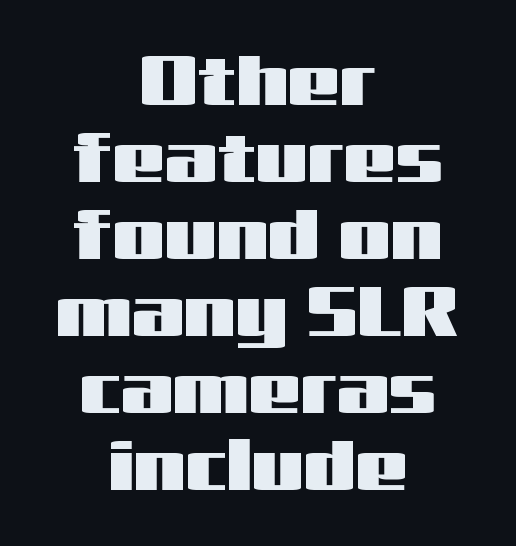
{"serif": "no", "italic": "no", "width": "wide", "stroke_contrast": "medium", "x_height": "medium", "monospaced": "no", "underline": "no", "align": "center", "line_spacing": "tight", "line_spacing_ratio": 1.04, "letter_spacing": "normal", "letter_spacing_em": 0.0, "glyph_px": 74}
